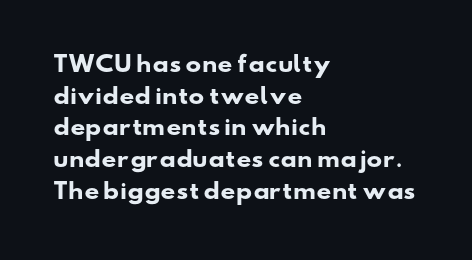
The image shows 21 px bold type; set left-aligned, normal line spacing (1.51x), normal letter spacing, not underlined.
